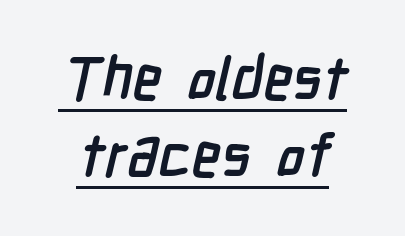
Q: Is the text bold? A: Yes.
Q: Is the typeface a serif or a sans-serif typeface? A: Sans-serif.
Q: Is the text underlined? A: Yes.
Q: Is the spacing between letters normal or unusually wide? A: Normal.
Q: Is the spacing between lines tight, normal or loose? A: Normal.
Q: Width (condensed, normal, or wide)? A: Condensed.
Q: Stroke contrast? A: Low.
Q: x-height? A: Medium.
Q: Monospaced? A: No.
